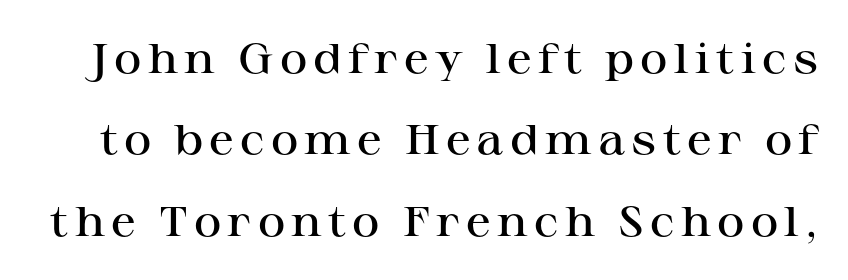
{"serif": "yes", "italic": "no", "bold": "semi", "weight": "semibold", "width": "wide", "stroke_contrast": "high", "x_height": "medium", "monospaced": "no", "underline": "no", "line_spacing": "loose", "line_spacing_ratio": 1.94, "glyph_px": 42}
